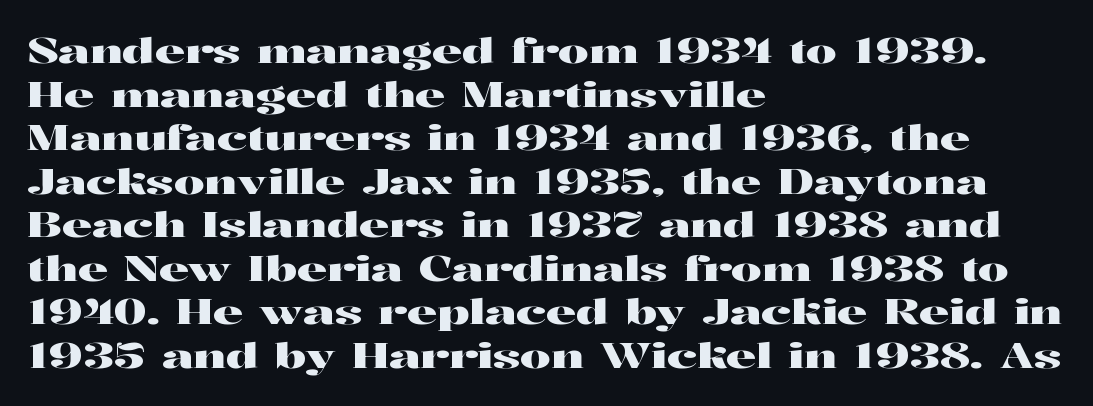
The image shows 34 px wide serif type, upright; set left-aligned, normal line spacing (1.28x), normal letter spacing, not underlined; high stroke contrast and a medium x-height.
